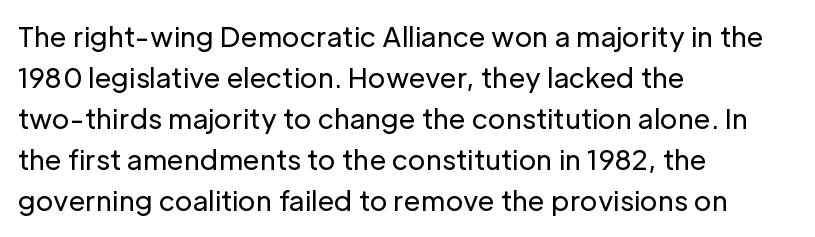
Q: Is the text bold? A: No.
Q: Is the text italic (slanted)? A: No, it is upright.
Q: Is the text underlined? A: No.
Q: How is the paragraph aligned? A: Left-aligned.
Q: Is the spacing between letters normal or unusually wide? A: Normal.
Q: Is the spacing between lines tight, normal or loose? A: Normal.
